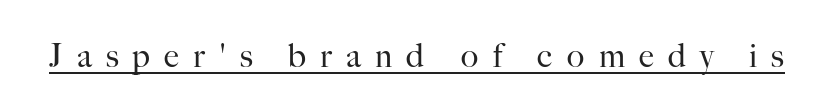
{"serif": "yes", "italic": "no", "bold": "no", "weight": "regular", "width": "normal", "stroke_contrast": "high", "x_height": "small", "monospaced": "no", "underline": "yes", "letter_spacing": "wide", "letter_spacing_em": 0.43, "glyph_px": 33}
